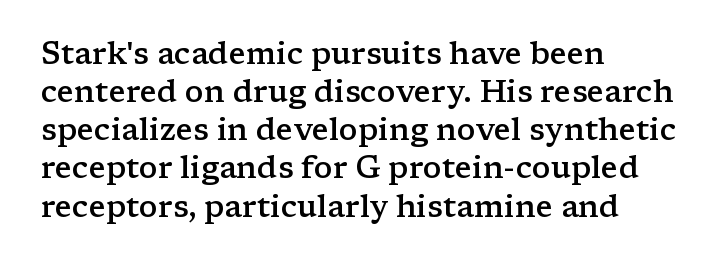
Q: Is the text bold? A: Semi-bold.
Q: Is the text italic (slanted)? A: No, it is upright.
Q: Is the typeface a serif or a sans-serif typeface? A: Serif.
Q: Is the text underlined? A: No.
Q: How is the paragraph aligned? A: Left-aligned.
Q: Is the spacing between letters normal or unusually wide? A: Normal.
Q: Width (condensed, normal, or wide)? A: Wide.
Q: Stroke contrast? A: Low.
Q: x-height? A: Medium.
Q: Monospaced? A: No.
